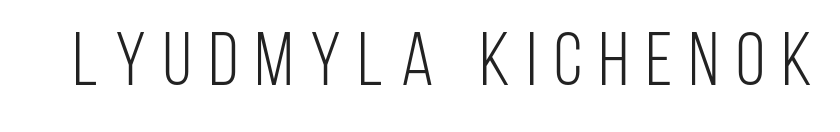
The image shows 75 px light, condensed sans-serif type, upright; set unusually wide letter spacing (+0.23 em), not underlined; low stroke contrast and a large x-height.
